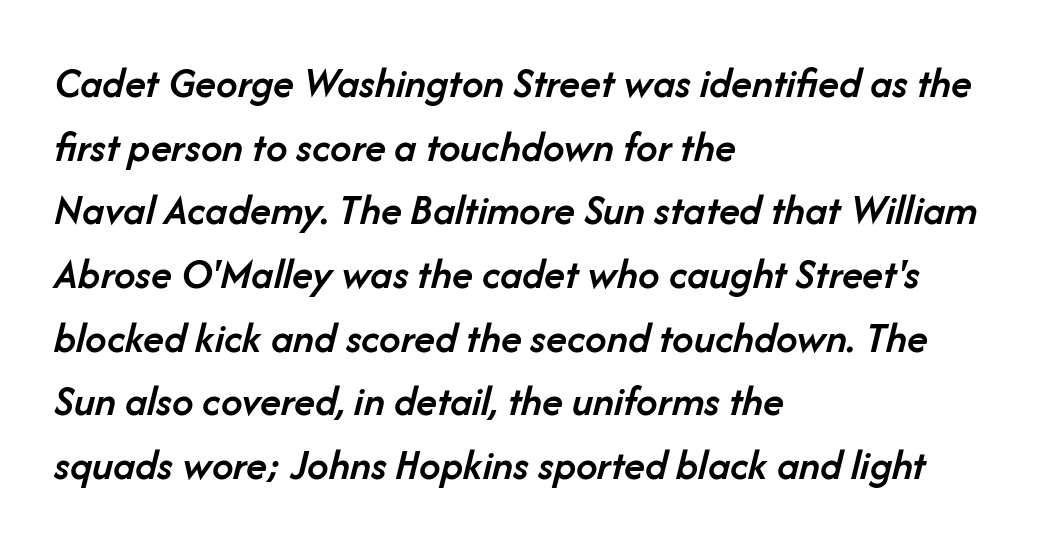
Q: Is the text bold? A: Semi-bold.
Q: Is the text italic (slanted)? A: Yes, it leans right by about 14 degrees.
Q: Is the text underlined? A: No.
Q: How is the paragraph aligned? A: Left-aligned.
Q: Is the spacing between letters normal or unusually wide? A: Normal.
Q: Is the spacing between lines tight, normal or loose? A: Normal.
Q: Width (condensed, normal, or wide)? A: Normal.
Q: Stroke contrast? A: Low.
Q: x-height? A: Medium.
Q: Monospaced? A: No.
